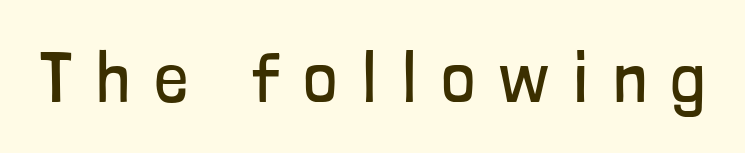
{"serif": "no", "italic": "no", "bold": "no", "weight": "regular", "width": "condensed", "stroke_contrast": "low", "x_height": "medium", "monospaced": "no", "underline": "no", "letter_spacing": "wide", "letter_spacing_em": 0.35, "glyph_px": 72}
